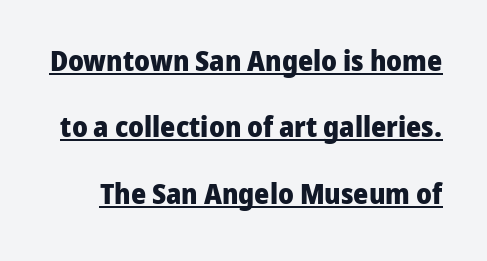
{"serif": "no", "italic": "no", "bold": "yes", "weight": "heavy", "width": "normal", "stroke_contrast": "low", "x_height": "medium", "monospaced": "no", "underline": "yes", "line_spacing": "loose", "line_spacing_ratio": 2.29, "letter_spacing": "normal", "letter_spacing_em": 0.0, "glyph_px": 29}
